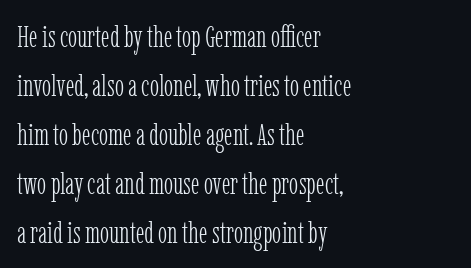
Q: Is the text bold? A: No.
Q: Is the text italic (slanted)? A: No, it is upright.
Q: Is the typeface a serif or a sans-serif typeface? A: Serif.
Q: Is the text underlined? A: No.
Q: How is the paragraph aligned? A: Left-aligned.
Q: Is the spacing between letters normal or unusually wide? A: Normal.
Q: Is the spacing between lines tight, normal or loose? A: Normal.
Q: Width (condensed, normal, or wide)? A: Condensed.
Q: Stroke contrast? A: Low.
Q: x-height? A: Medium.
Q: Monospaced? A: No.
